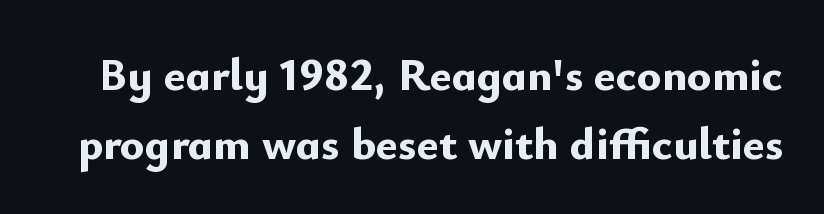
Q: Is the text bold? A: Yes.
Q: Is the text italic (slanted)? A: No, it is upright.
Q: Is the typeface a serif or a sans-serif typeface? A: Sans-serif.
Q: Is the text underlined? A: No.
Q: Is the spacing between letters normal or unusually wide? A: Normal.
Q: Is the spacing between lines tight, normal or loose? A: Normal.
Q: Width (condensed, normal, or wide)? A: Normal.
Q: Stroke contrast? A: Low.
Q: x-height? A: Small.
Q: Monospaced? A: No.
